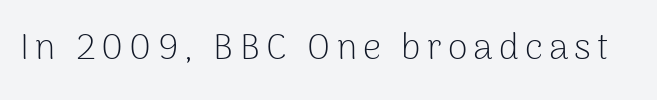
{"serif": "no", "italic": "no", "bold": "no", "weight": "light", "width": "normal", "stroke_contrast": "low", "x_height": "medium", "monospaced": "no", "underline": "no", "glyph_px": 36}
